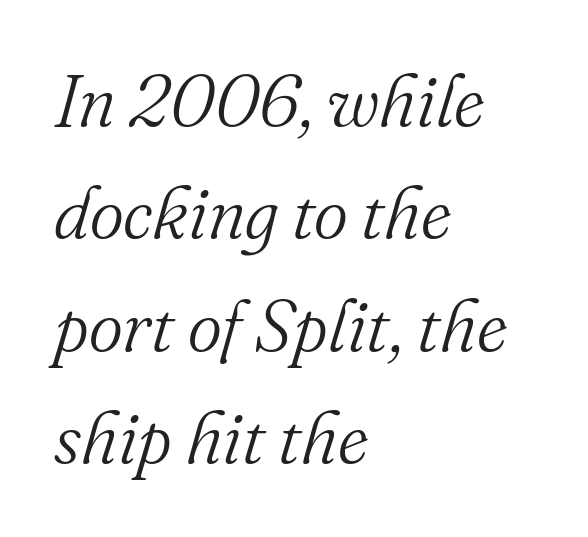
Q: Is the text bold? A: No.
Q: Is the text italic (slanted)? A: Yes, it leans right by about 16 degrees.
Q: Is the typeface a serif or a sans-serif typeface? A: Serif.
Q: Is the text underlined? A: No.
Q: How is the paragraph aligned? A: Left-aligned.
Q: Is the spacing between letters normal or unusually wide? A: Normal.
Q: Is the spacing between lines tight, normal or loose? A: Normal.
Q: Width (condensed, normal, or wide)? A: Normal.
Q: Stroke contrast? A: Medium.
Q: x-height? A: Small.
Q: Monospaced? A: No.
